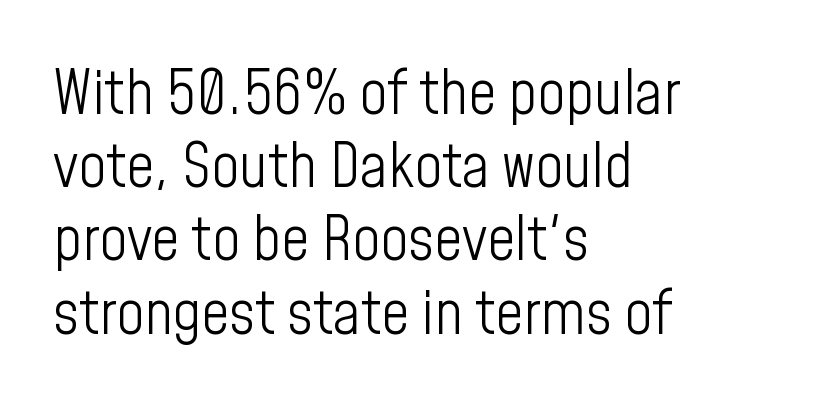
The image shows 61 px light, condensed sans-serif type, upright; set left-aligned, line spacing 1.2x, normal letter spacing, not underlined; low stroke contrast and a medium x-height.
